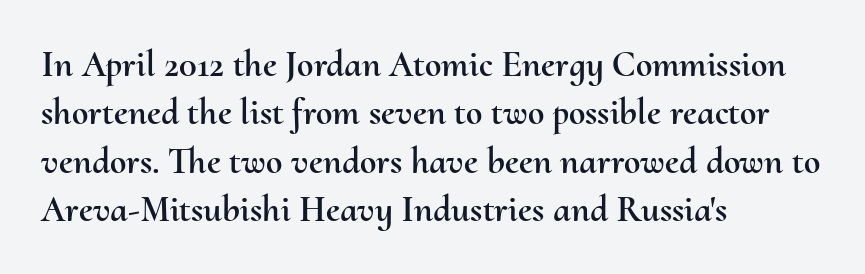
{"italic": "no", "width": "normal", "stroke_contrast": "medium", "x_height": "small", "monospaced": "no", "underline": "no", "align": "left", "line_spacing": "normal", "line_spacing_ratio": 1.31, "letter_spacing": "normal", "letter_spacing_em": 0.0, "glyph_px": 37}
